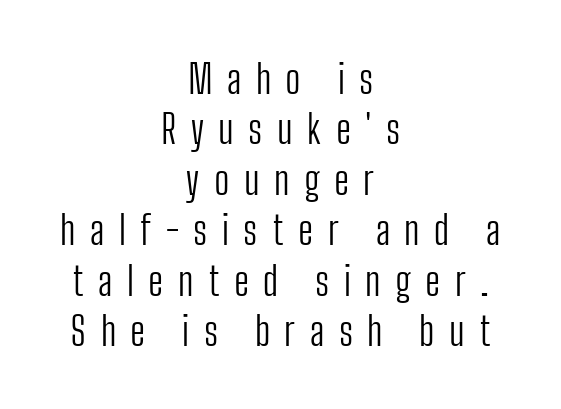
Q: Is the text bold? A: No.
Q: Is the text italic (slanted)? A: No, it is upright.
Q: Is the typeface a serif or a sans-serif typeface? A: Sans-serif.
Q: Is the text underlined? A: No.
Q: How is the paragraph aligned? A: Centered.
Q: Is the spacing between letters normal or unusually wide? A: Unusually wide.
Q: Is the spacing between lines tight, normal or loose? A: Normal.
Q: Width (condensed, normal, or wide)? A: Condensed.
Q: Stroke contrast? A: Low.
Q: x-height? A: Medium.
Q: Monospaced? A: No.
